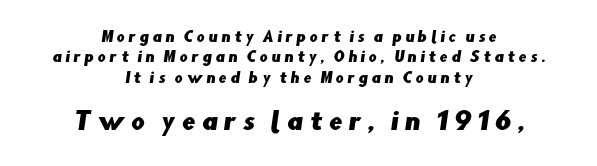
Q: Is the text underlined? A: No.
Q: How is the paragraph aligned? A: Centered.
Q: Is the spacing between letters normal or unusually wide? A: Unusually wide.
Q: Is the spacing between lines tight, normal or loose? A: Normal.
Q: Which block of text is set in a larger size, the first (top) or the second (bottom)? A: The second (bottom) one.
